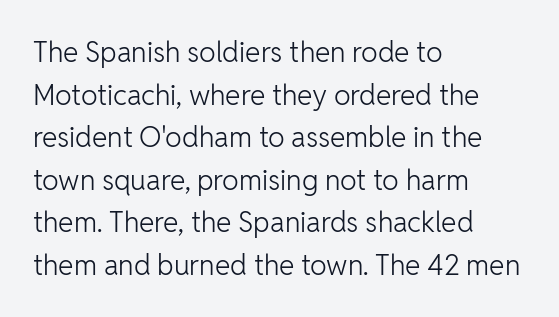
The image shows 28 px light sans-serif type, upright; set left-aligned, normal line spacing (1.52x), normal letter spacing, not underlined; low stroke contrast and a medium x-height.
